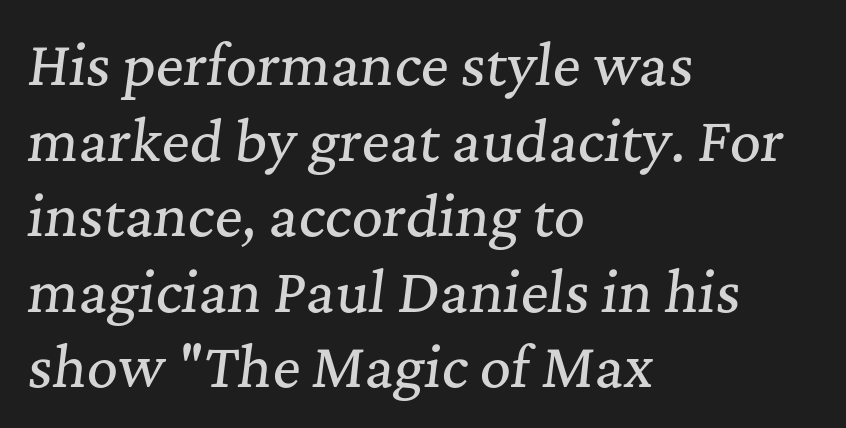
The image shows 54 px serif type, italic (leaning right); set left-aligned, normal line spacing (1.4x), normal letter spacing, not underlined; medium stroke contrast and a medium x-height.
